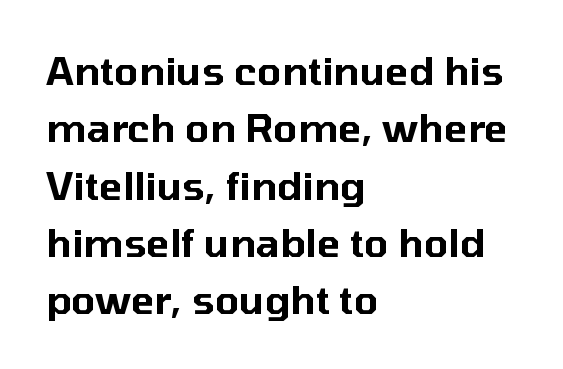
The image shows 39 px sans-serif type, upright; set left-aligned, normal line spacing (1.47x), normal letter spacing, not underlined; low stroke contrast and a medium x-height.
